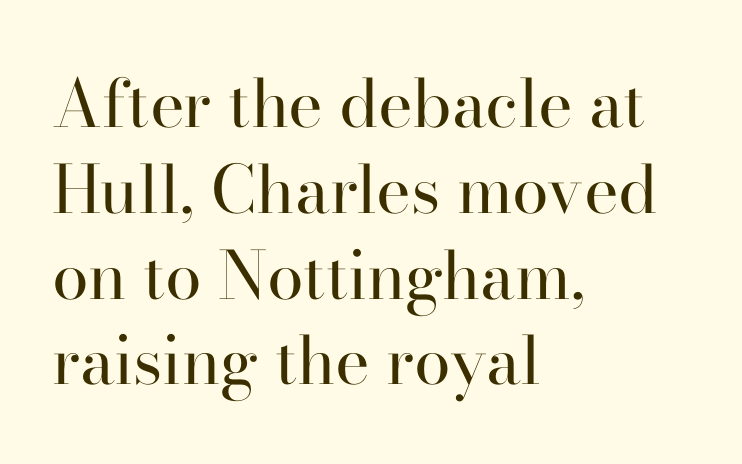
The leading is moderate, giving the passage an even texture. Tracking value appears to be zero — textbook default spacing. Do the letters lean? They stand straight. The face used here is proportionally spaced, like ordinary book or web type. Weight: not bold — regular or lighter. Short and long lines alike share a common starting point at left.
